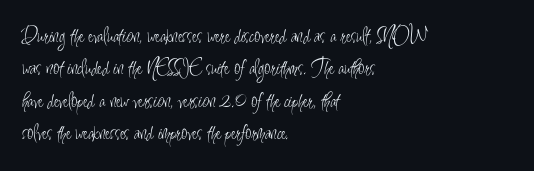
The image shows 22 px text type; set left-aligned, normal line spacing (1.47x), normal letter spacing, not underlined.
